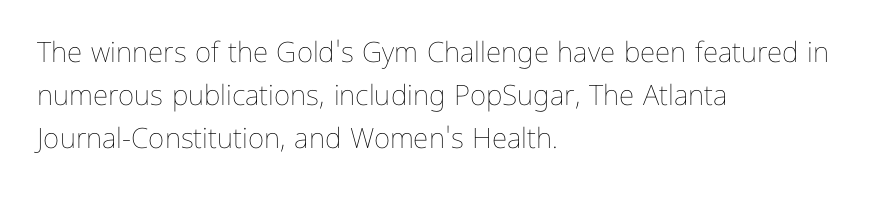
Q: Is the text bold? A: No.
Q: Is the text italic (slanted)? A: No, it is upright.
Q: Is the text underlined? A: No.
Q: How is the paragraph aligned? A: Left-aligned.
Q: Is the spacing between letters normal or unusually wide? A: Normal.
Q: Is the spacing between lines tight, normal or loose? A: Normal.
Q: Width (condensed, normal, or wide)? A: Normal.
Q: Stroke contrast? A: Low.
Q: x-height? A: Medium.
Q: Monospaced? A: No.
